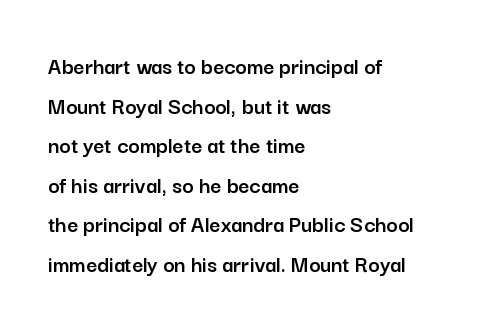
Q: Is the text italic (slanted)? A: No, it is upright.
Q: Is the text underlined? A: No.
Q: How is the paragraph aligned? A: Left-aligned.
Q: Is the spacing between letters normal or unusually wide? A: Normal.
Q: Is the spacing between lines tight, normal or loose? A: Normal.
